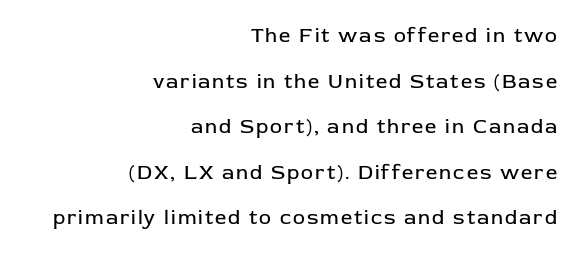
The image shows 20 px text type, upright; set right-aligned, loose line spacing (2.28x), not underlined.
